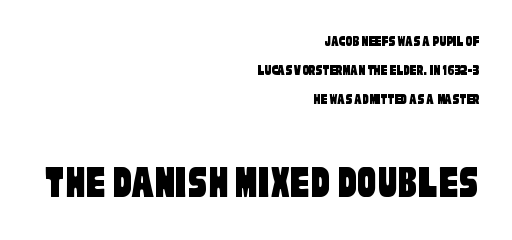
The horizontal fit of the characters is conventional and even. The typesetter chose a ragged-left arrangement here. Look at the glyph heights: the lower group is clearly the bigger setting. Serifs: no, the terminals of the letterforms are clean.
